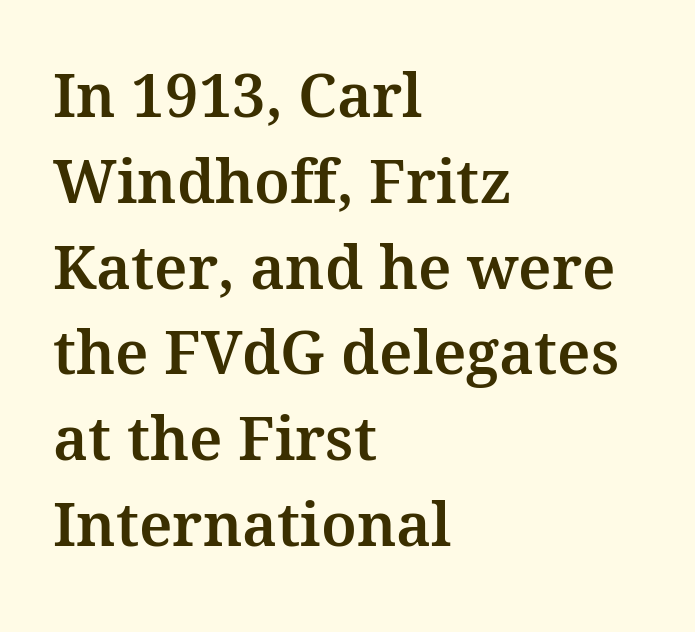
Check where the strokes stop: tiny serifs finish them off. Posture: straight, roman, zero tilt. Is this a fixed-width face? No — the glyphs have proportional, varying widths. A bare baseline throughout the passage. The line-height multiplier appears to be the usual default. This rendering uses left alignment, leaving the right contour irregular.
